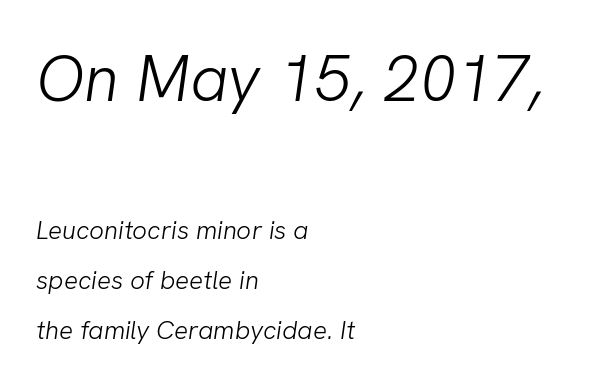
Large over small — that's the arrangement of the two blocks here. Students, note that the glyphs here touch the page at normal intervals. Horizontally, the lines are justified to the leading edge only. Caption: face not bold, strokes unweighted. Reading down the column, the eye jumps a long way to each next line. The rendering shows plain stroke endings on the letterforms — a sans-serif design.
